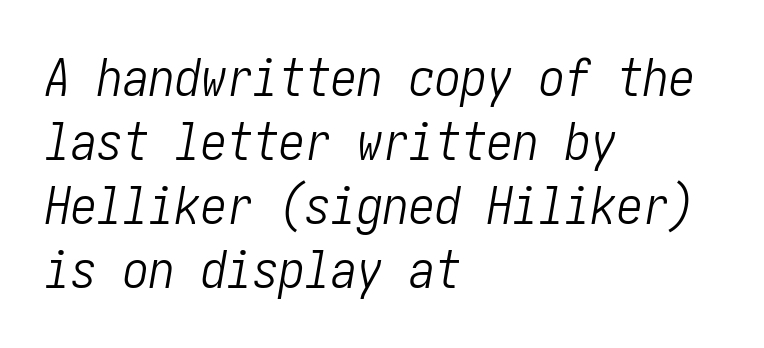
The image shows 52 px light, condensed type, italic (leaning right); set left-aligned, line spacing 1.23x, normal letter spacing, not underlined; low stroke contrast and a medium x-height.
